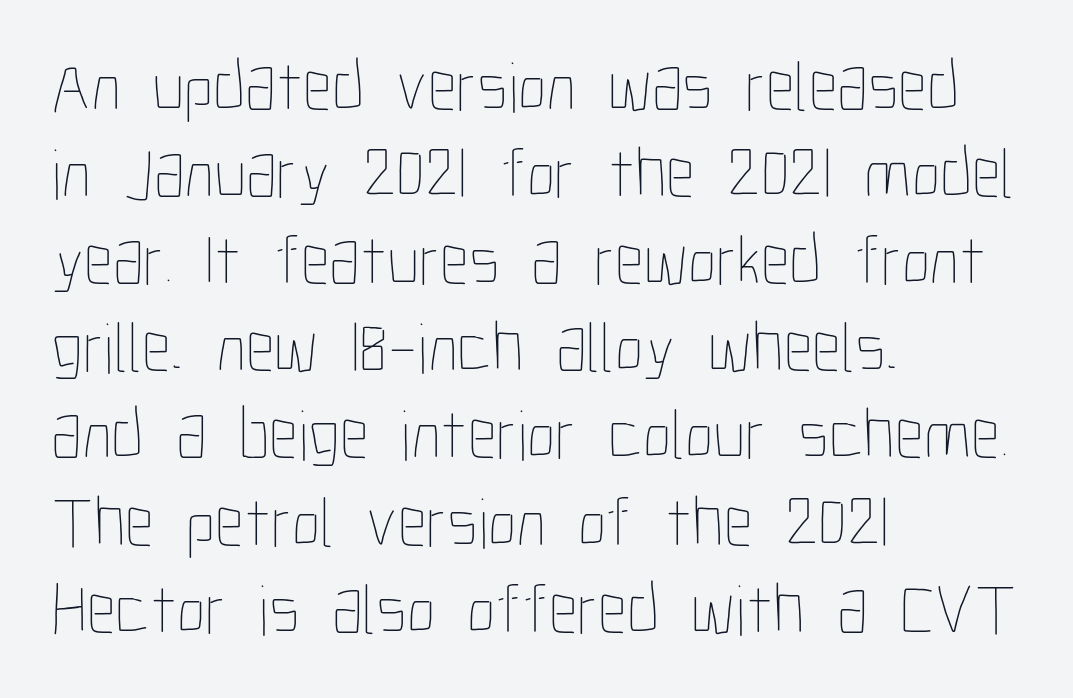
{"italic": "no", "bold": "no", "weight": "thin", "width": "condensed", "stroke_contrast": "low", "x_height": "medium", "monospaced": "no", "underline": "no", "align": "left", "line_spacing_ratio": 1.21, "letter_spacing": "normal", "letter_spacing_em": 0.0, "glyph_px": 72}
